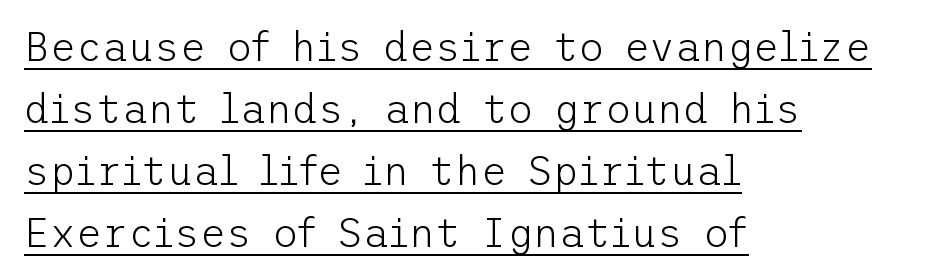
Q: Is the text bold? A: No.
Q: Is the text italic (slanted)? A: No, it is upright.
Q: Is the typeface a serif or a sans-serif typeface? A: Sans-serif.
Q: Is the text underlined? A: Yes.
Q: How is the paragraph aligned? A: Left-aligned.
Q: Is the spacing between letters normal or unusually wide? A: Normal.
Q: Is the spacing between lines tight, normal or loose? A: Normal.
Q: Width (condensed, normal, or wide)? A: Normal.
Q: Stroke contrast? A: Low.
Q: x-height? A: Medium.
